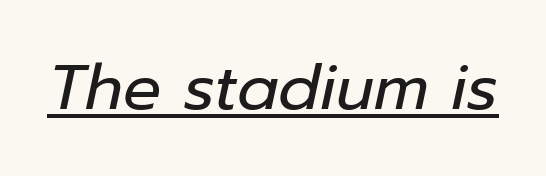
Q: Is the text bold? A: No.
Q: Is the text italic (slanted)? A: Yes, it leans right by about 12 degrees.
Q: Is the text underlined? A: Yes.
Q: Is the spacing between letters normal or unusually wide? A: Normal.
Q: Width (condensed, normal, or wide)? A: Normal.
Q: Stroke contrast? A: Low.
Q: x-height? A: Medium.
Q: Monospaced? A: No.
